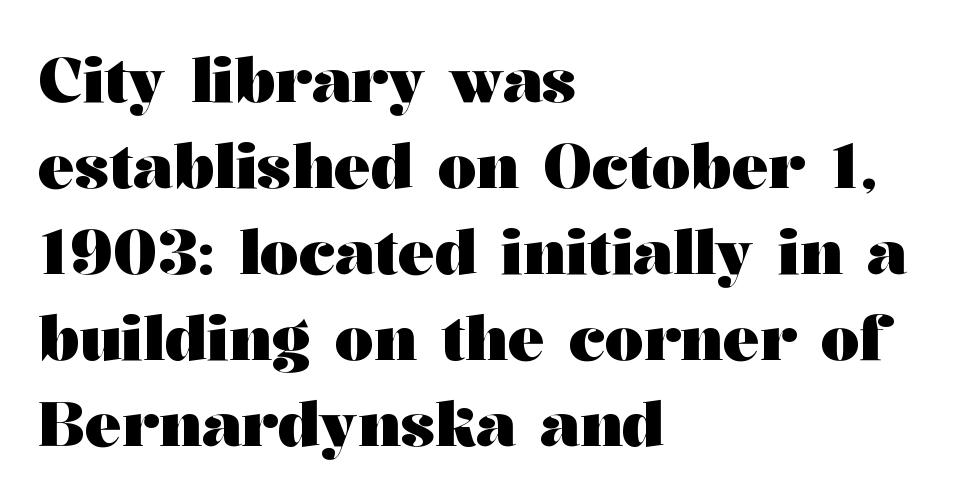
Q: Is the text bold? A: Yes.
Q: Is the text italic (slanted)? A: No, it is upright.
Q: Is the typeface a serif or a sans-serif typeface? A: Serif.
Q: Is the text underlined? A: No.
Q: How is the paragraph aligned? A: Left-aligned.
Q: Is the spacing between letters normal or unusually wide? A: Normal.
Q: Is the spacing between lines tight, normal or loose? A: Normal.
Q: Width (condensed, normal, or wide)? A: Wide.
Q: Stroke contrast? A: Medium.
Q: x-height? A: Medium.
Q: Monospaced? A: No.
